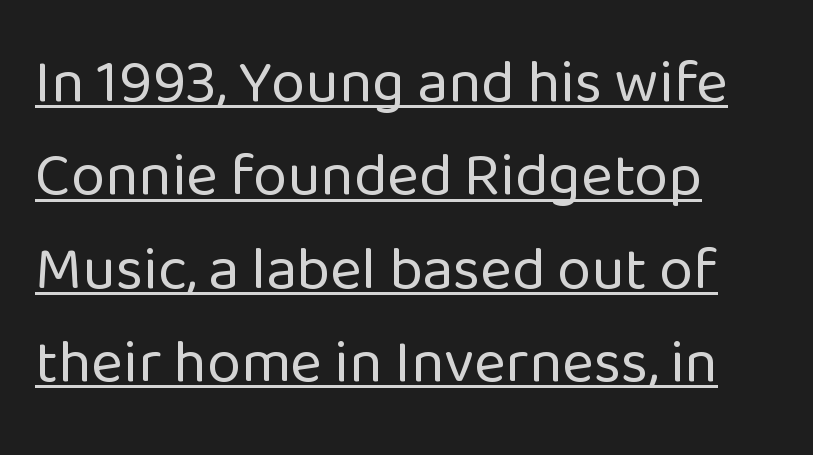
Q: Is the text bold? A: No.
Q: Is the text italic (slanted)? A: No, it is upright.
Q: Is the typeface a serif or a sans-serif typeface? A: Sans-serif.
Q: Is the text underlined? A: Yes.
Q: How is the paragraph aligned? A: Left-aligned.
Q: Is the spacing between letters normal or unusually wide? A: Normal.
Q: Is the spacing between lines tight, normal or loose? A: Normal.
Q: Width (condensed, normal, or wide)? A: Normal.
Q: Stroke contrast? A: Low.
Q: x-height? A: Medium.
Q: Monospaced? A: No.
